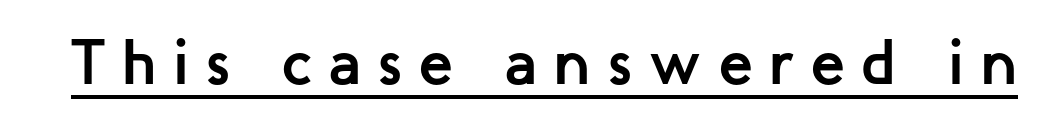
The image shows 64 px semibold sans-serif type, upright; set unusually wide letter spacing (+0.25 em), underlined; low stroke contrast and a medium x-height.
